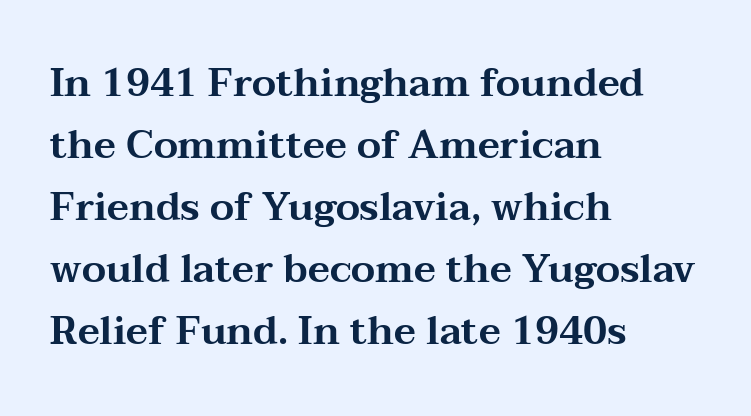
A clean baseline with only descenders dipping below it. In terms of leading, this rendering sits right in the middle. Do the characters align in a grid? No, the font is proportional. Notice how the passage keeps a crisp vertical edge on the left only. Type style note: has serifs. Does the lettering tilt? It doesn't — this is upright.
